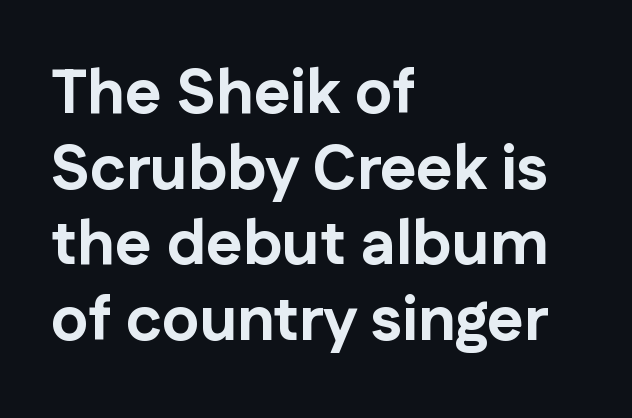
{"serif": "no", "italic": "no", "bold": "yes", "weight": "bold", "width": "normal", "stroke_contrast": "low", "x_height": "medium", "monospaced": "no", "underline": "no", "align": "left", "line_spacing_ratio": 1.22, "letter_spacing": "normal", "letter_spacing_em": 0.0, "glyph_px": 62}
